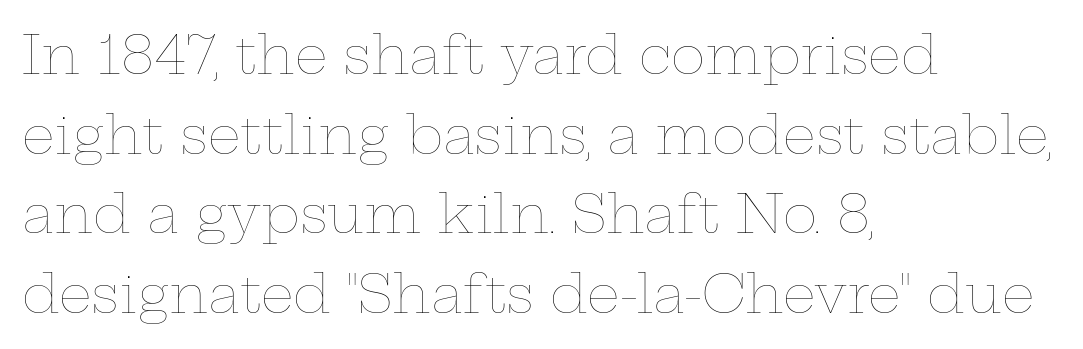
The lettering stays uniformly vertical, giving the passage a roman look. Short and long lines alike share a common starting point at left. The gaps between neighbouring characters are ordinary and unremarkable. Leading: standard. Heft: none added — not bold. Spacing verdict: proportional, widths tailored to each character.
